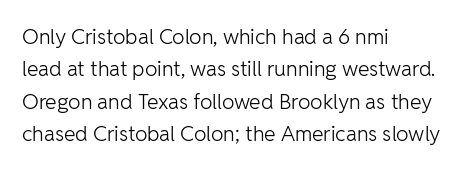
Words float on clear page, feet unadorned. Letters have the restrained weight of plain body copy at most. Horizontal alignment here is leftward, the default for most running prose. Whoever set this chose a conventional vertical rhythm. This sample uses an upright cut, with every glyph sitting square on the baseline.
